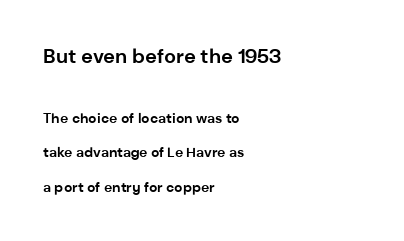
{"italic": "no", "bold": "yes", "underline": "no", "align": "left", "line_spacing": "loose", "line_spacing_ratio": 2.48, "letter_spacing": "normal", "letter_spacing_em": 0.0, "larger_block": "first", "size_ratio": 1.43, "glyph_px": 20}
